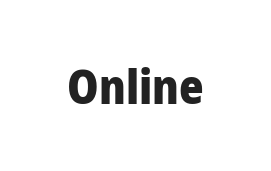
{"serif": "no", "italic": "no", "bold": "yes", "weight": "heavy", "width": "normal", "stroke_contrast": "low", "x_height": "medium", "monospaced": "no", "underline": "no", "letter_spacing": "normal", "letter_spacing_em": 0.0, "glyph_px": 47}
